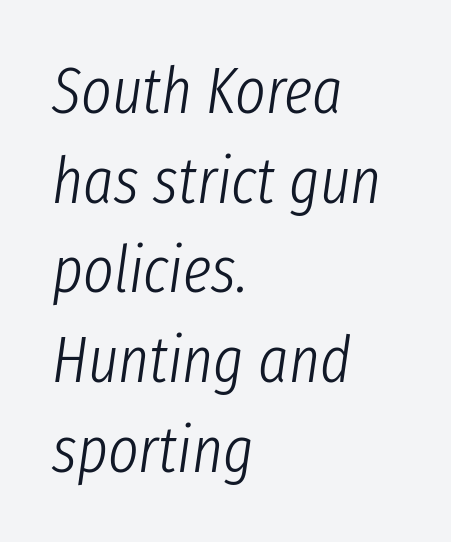
{"italic": "yes", "lean": "right", "slant_degrees": 8, "bold": "no", "weight": "light", "width": "condensed", "stroke_contrast": "low", "x_height": "medium", "monospaced": "no", "underline": "no", "align": "left", "line_spacing": "normal", "line_spacing_ratio": 1.38, "letter_spacing": "normal", "letter_spacing_em": 0.0, "glyph_px": 65}
